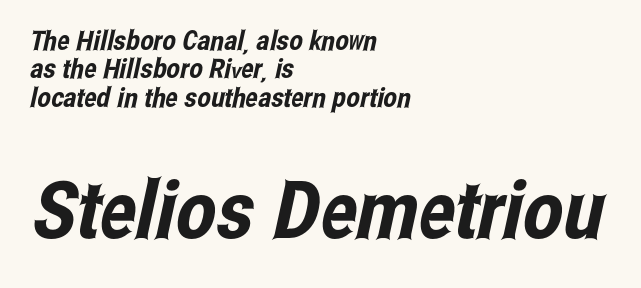
This sample trades vertical openness for compactness between lines. Caption: multi-line text, flush left, ragged right. Varying glyph widths throughout — classic text-font behaviour. In terms of letterspacing, this is plain default setting. The letters carry no serifs — their stems end cleanly without finishing strokes.
